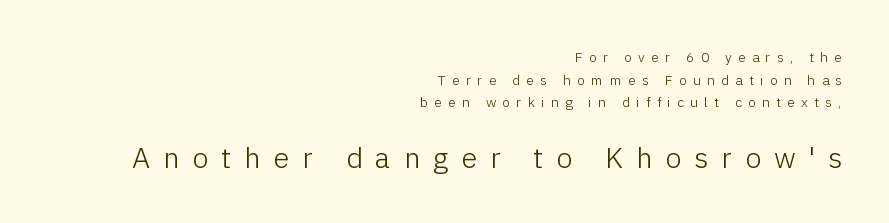
Q: Is the text bold? A: No.
Q: Is the text italic (slanted)? A: No, it is upright.
Q: Is the typeface a serif or a sans-serif typeface? A: Sans-serif.
Q: Is the text underlined? A: No.
Q: How is the paragraph aligned? A: Right-aligned.
Q: Is the spacing between letters normal or unusually wide? A: Unusually wide.
Q: Is the spacing between lines tight, normal or loose? A: Normal.
Q: Which block of text is set in a larger size, the first (top) or the second (bottom)? A: The second (bottom) one.
Q: Width (condensed, normal, or wide)? A: Normal.
Q: Stroke contrast? A: Low.
Q: x-height? A: Medium.
Q: Monospaced? A: No.
